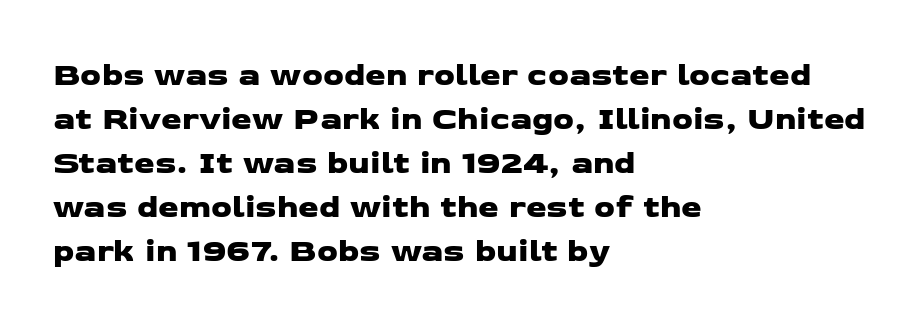
The image shows 33 px wide sans-serif type; set left-aligned, normal line spacing (1.33x), normal letter spacing, not underlined; low stroke contrast and a medium x-height.
